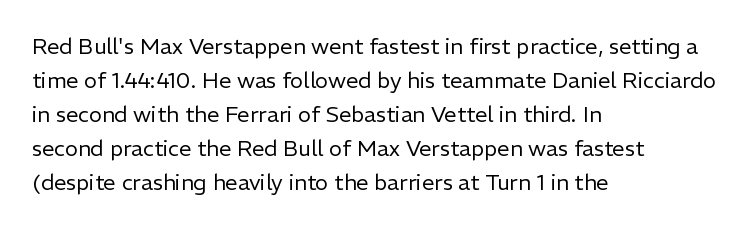
{"italic": "no", "bold": "no", "underline": "no", "align": "left", "line_spacing": "normal", "line_spacing_ratio": 1.54, "letter_spacing": "normal", "letter_spacing_em": 0.0, "glyph_px": 22}
